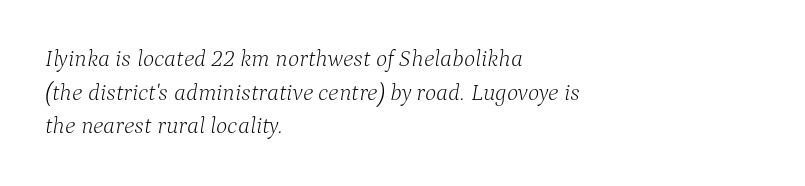
{"italic": "yes", "lean": "right", "slant_degrees": 9, "bold": "no", "underline": "no", "align": "left", "line_spacing": "normal", "line_spacing_ratio": 1.4, "letter_spacing": "normal", "letter_spacing_em": 0.0, "glyph_px": 24}
